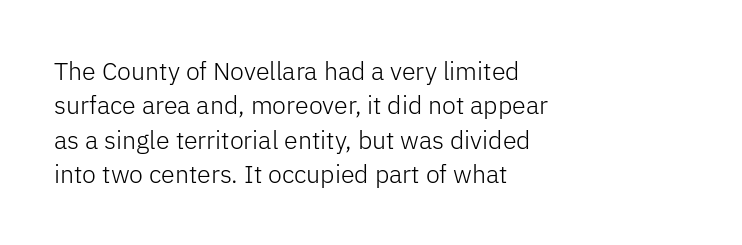
The image shows 25 px text type, upright; set left-aligned, normal line spacing (1.38x), normal letter spacing, not underlined.
